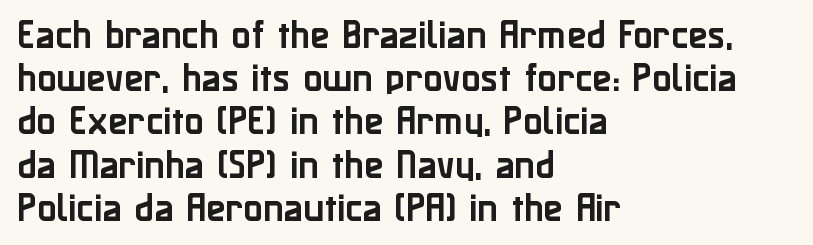
Quick note: underline off. Proportional: the letters do not fall into vertical columns. Leftover space on each line is placed entirely after the last word. These lines are composed in type without serifs.
